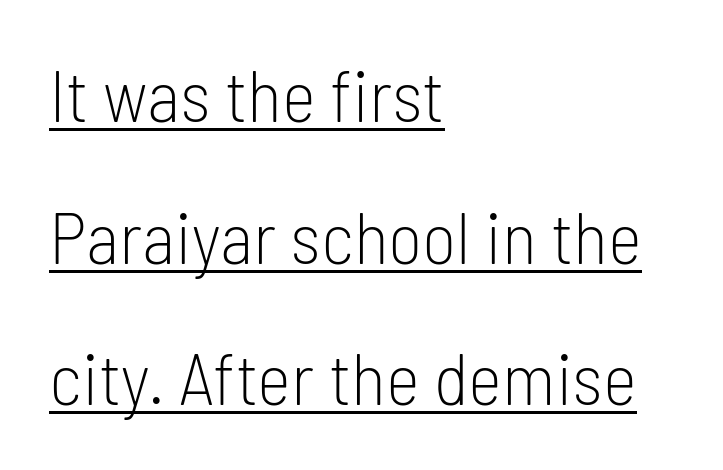
Q: Is the text bold? A: No.
Q: Is the text italic (slanted)? A: No, it is upright.
Q: Is the typeface a serif or a sans-serif typeface? A: Sans-serif.
Q: Is the text underlined? A: Yes.
Q: How is the paragraph aligned? A: Left-aligned.
Q: Is the spacing between letters normal or unusually wide? A: Normal.
Q: Is the spacing between lines tight, normal or loose? A: Loose.
Q: Width (condensed, normal, or wide)? A: Condensed.
Q: Stroke contrast? A: Low.
Q: x-height? A: Medium.
Q: Monospaced? A: No.
